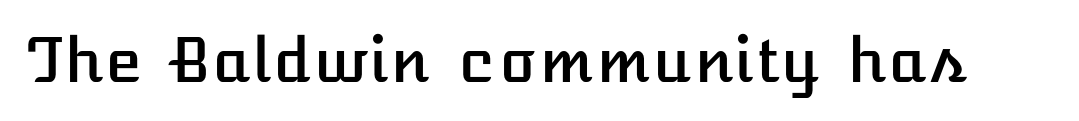
Q: Is the text italic (slanted)? A: No, it is upright.
Q: Is the text underlined? A: No.
Q: Is the spacing between letters normal or unusually wide? A: Normal.
Q: Width (condensed, normal, or wide)? A: Normal.
Q: Stroke contrast? A: Low.
Q: x-height? A: Medium.
